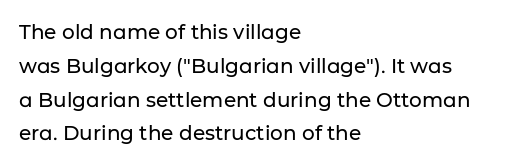
{"italic": "no", "underline": "no", "align": "left", "line_spacing": "normal", "line_spacing_ratio": 1.69, "letter_spacing": "normal", "letter_spacing_em": 0.0, "glyph_px": 20}
